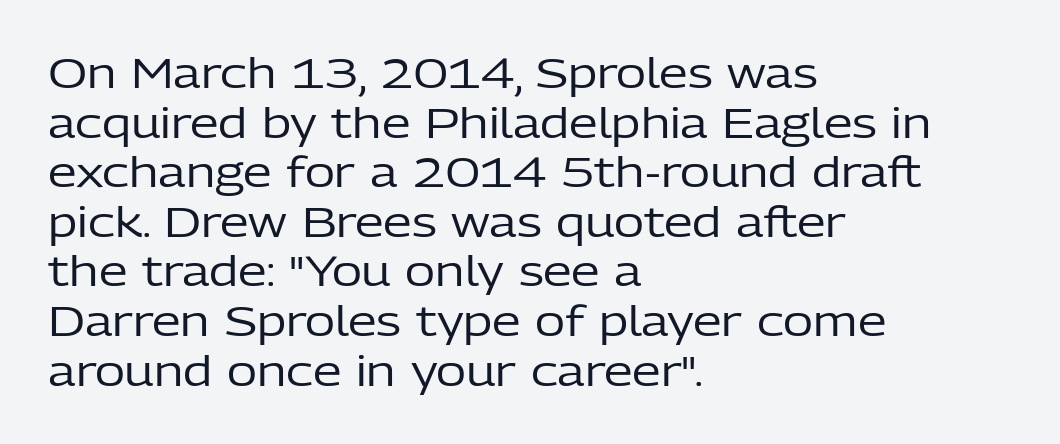
Tall strokes in this sample are plumb rather than angled. Are there feet on the stems? There aren't — it's a sans. The strokes are not fattened; the text isn't bold. The strip under each line holds only bare page. Observe the ordinary spacing: letters are neighbours, not strangers. The face used here is proportionally spaced, like ordinary book or web type.
